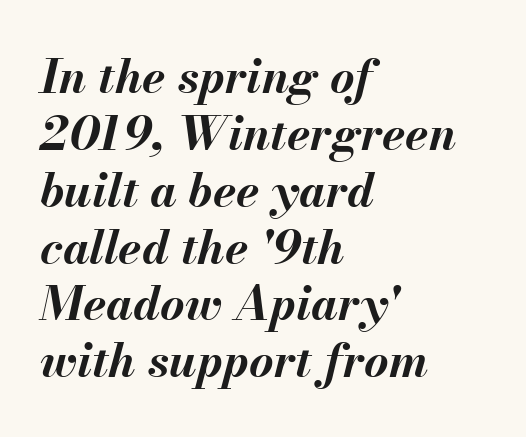
The image shows 47 px bold type, italic (leaning right); set left-aligned, line spacing 1.21x, normal letter spacing, not underlined; medium stroke contrast and a small x-height.
